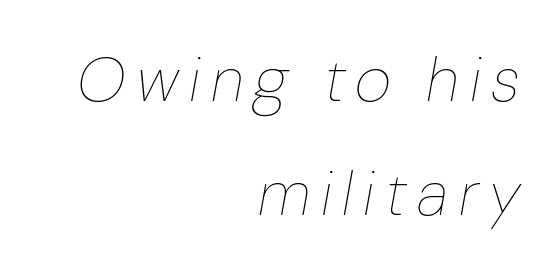
The image shows 63 px thin type, italic (leaning right); set right-aligned, line spacing 1.81x, not underlined; low stroke contrast and a medium x-height.
